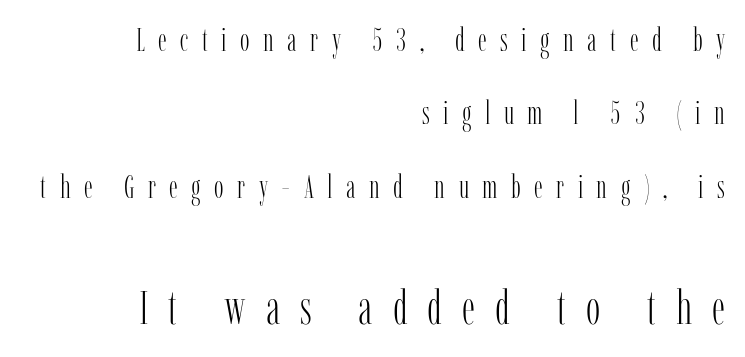
Q: Is the text bold? A: No.
Q: Is the text italic (slanted)? A: No, it is upright.
Q: Is the typeface a serif or a sans-serif typeface? A: Serif.
Q: Is the text underlined? A: No.
Q: How is the paragraph aligned? A: Right-aligned.
Q: Is the spacing between letters normal or unusually wide? A: Unusually wide.
Q: Is the spacing between lines tight, normal or loose? A: Loose.
Q: Which block of text is set in a larger size, the first (top) or the second (bottom)? A: The second (bottom) one.
Q: Width (condensed, normal, or wide)? A: Condensed.
Q: Stroke contrast? A: Low.
Q: x-height? A: Medium.
Q: Monospaced? A: No.
